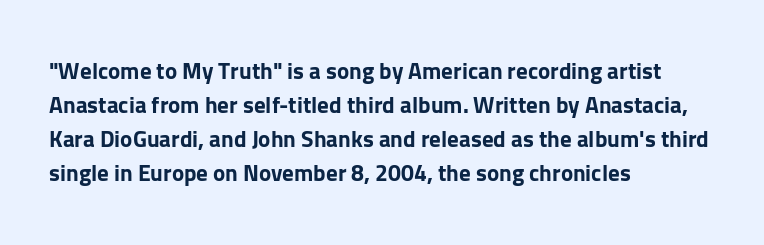
The strip under each line holds only bare page. How are the letters spaced? Ordinarily, with no added tracking. Line spacing here is normal. This rendering uses left alignment, leaving the right contour irregular. When letters stand straight like this, we call the style roman or upright. The rendering uses a bold face; every stroke is thick and dark.
